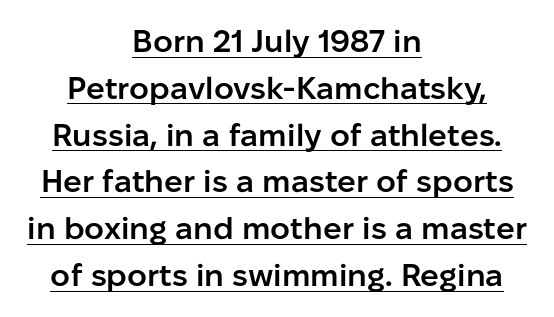
Q: Is the text bold? A: Semi-bold.
Q: Is the text italic (slanted)? A: No, it is upright.
Q: Is the typeface a serif or a sans-serif typeface? A: Sans-serif.
Q: Is the text underlined? A: Yes.
Q: How is the paragraph aligned? A: Centered.
Q: Is the spacing between letters normal or unusually wide? A: Normal.
Q: Is the spacing between lines tight, normal or loose? A: Normal.
Q: Width (condensed, normal, or wide)? A: Normal.
Q: Stroke contrast? A: Low.
Q: x-height? A: Medium.
Q: Monospaced? A: No.
